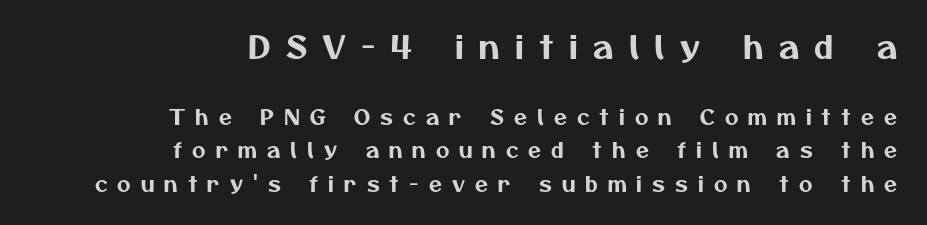
{"serif": "no", "width": "normal", "stroke_contrast": "medium", "x_height": "medium", "monospaced": "no", "underline": "no", "align": "right", "line_spacing": "normal", "line_spacing_ratio": 1.58, "letter_spacing": "wide", "letter_spacing_em": 0.48, "larger_block": "first", "size_ratio": 1.52, "glyph_px": 32}
